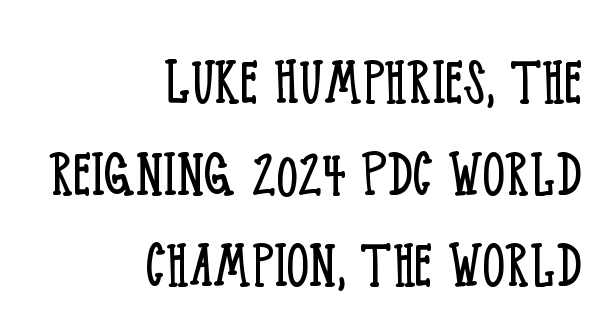
The image shows 71 px light, condensed serif type, upright; set right-aligned, normal line spacing (1.29x), normal letter spacing, not underlined; low stroke contrast and a large x-height.
